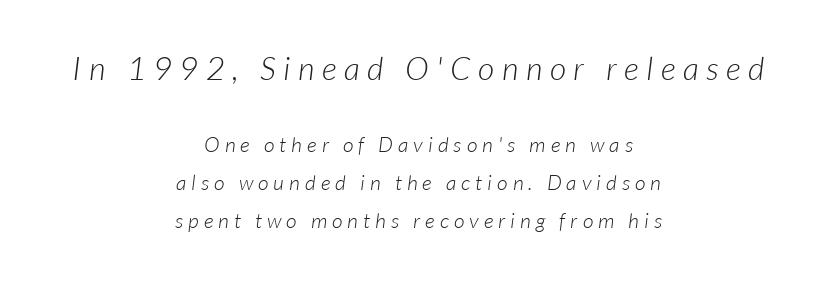
The image shows 32 px light type, italic (leaning right); set centered, line spacing 1.8x, unusually wide letter spacing (+0.24 em), not underlined; the first (top) block is 1.52x larger; low stroke contrast and a medium x-height.
